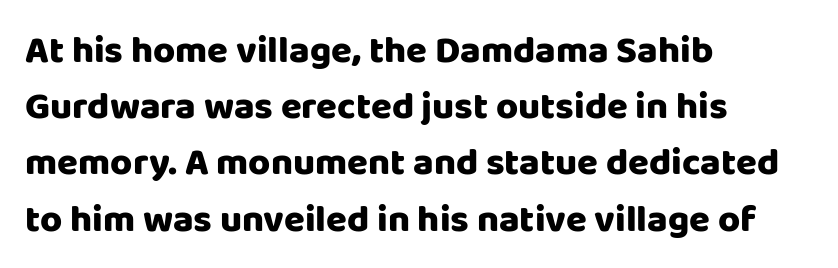
The image shows 38 px sans-serif type, upright; set left-aligned, normal line spacing (1.48x), normal letter spacing, not underlined; low stroke contrast and a large x-height.
